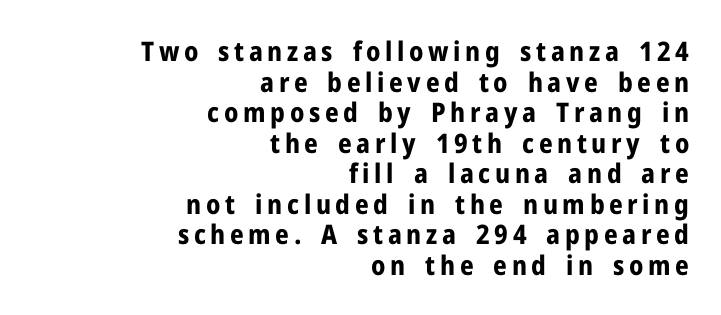
The image shows 27 px bold type, upright; set right-aligned, tight line spacing (1.13x), not underlined.
